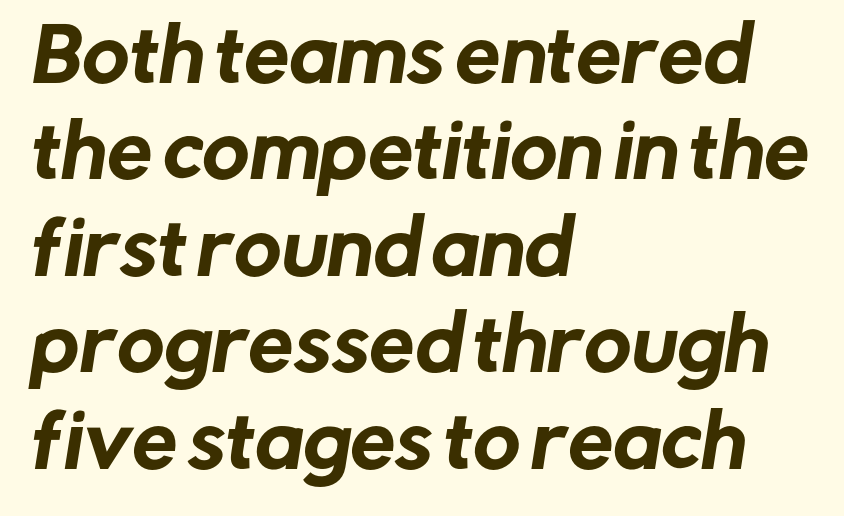
Which margin do the lines hug? The left one — the right edge is uneven. Baseline-to-baseline distance is the conventional proportion of letter height. You could call the tracking neutral — neither tight nor loose. Nobody drew a line under any word here.
